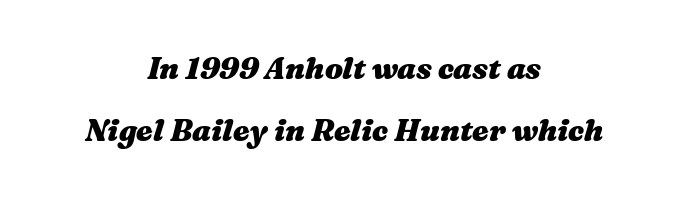
The paragraph has two soft edges and a firm central axis. The sample has been set heavy, in full bold. These lines are rendered in a variable-pitch font. The horizontal fit of the characters is conventional and even. Has an underline been added? It has not.
